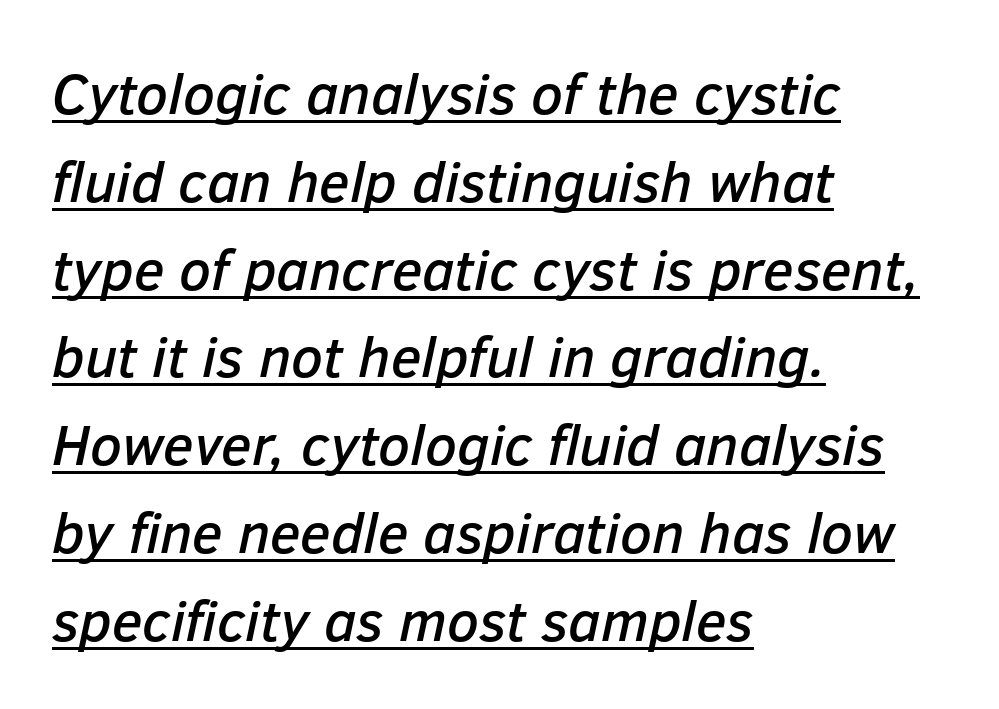
The lettering tilts uniformly, giving the passage an italic look. Successive baselines arrive at the customary interval. Spacing verdict: proportional, widths tailored to each character. The lines in this sample share a left origin and differ only in where they stop. Is the letter spacing exaggerated? No — it looks like the ordinary default.
